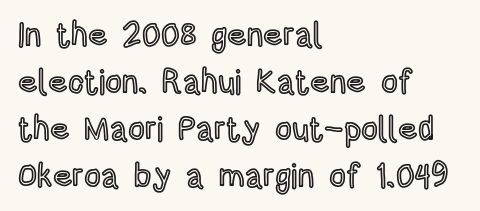
This sample uses plain, unmodified letter spacing. Is this a fixed-width face? No — the glyphs have proportional, varying widths. One glance says typical: line gaps are just what's usual. These lines stack with their left ends in a neat column. The passage shown is not underscored anywhere. Does the lettering tilt? It doesn't — this is upright.
